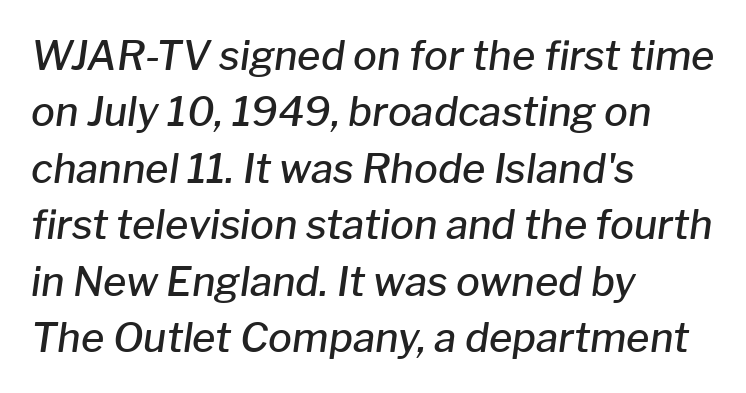
The paragraph shown leans on its left margin. Tracking value appears to be zero — textbook default spacing. The leading is moderate, giving the passage an even texture. Characters are canted at an angle relative to the baseline's perpendicular. The rendering uses a semibold face; strokes are thickened but not to full bold. The face used here is proportionally spaced, like ordinary book or web type.
